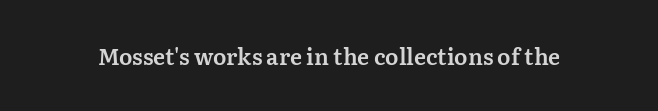
Q: Is the text italic (slanted)? A: No, it is upright.
Q: Is the text underlined? A: No.
Q: Is the spacing between letters normal or unusually wide? A: Normal.
